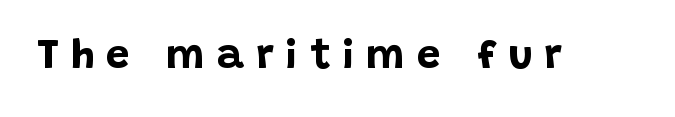
Q: Is the text bold? A: Yes.
Q: Is the text italic (slanted)? A: No, it is upright.
Q: Is the typeface a serif or a sans-serif typeface? A: Sans-serif.
Q: Is the text underlined? A: No.
Q: Is the spacing between letters normal or unusually wide? A: Unusually wide.
Q: Width (condensed, normal, or wide)? A: Normal.
Q: Stroke contrast? A: Low.
Q: x-height? A: Large.
Q: Monospaced? A: No.
